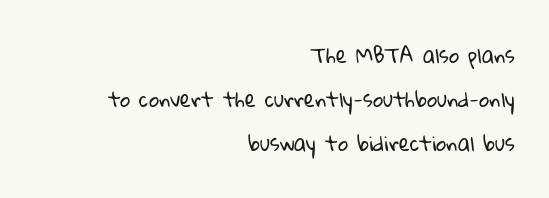
Q: Is the text bold? A: No.
Q: Is the text underlined? A: No.
Q: How is the paragraph aligned? A: Right-aligned.
Q: Is the spacing between letters normal or unusually wide? A: Normal.
Q: Is the spacing between lines tight, normal or loose? A: Loose.
